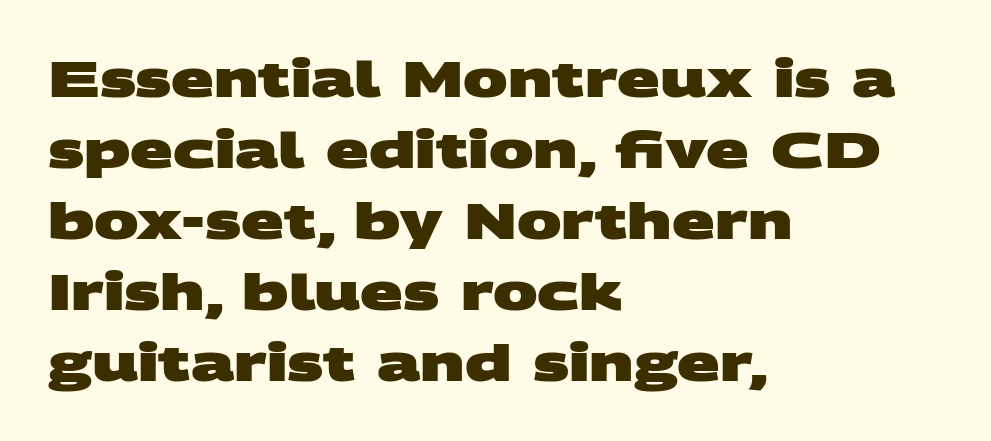
The image shows 50 px heavy, wide sans-serif type; set left-aligned, normal line spacing (1.42x), normal letter spacing, not underlined; medium stroke contrast and a large x-height.
